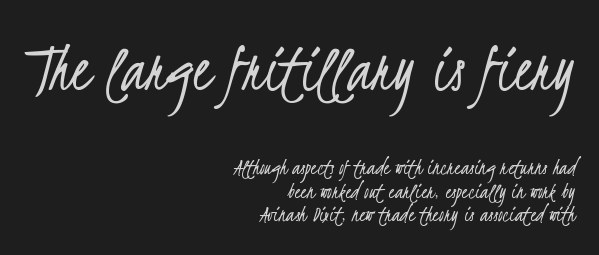
{"serif": "no", "bold": "no", "weight": "light", "width": "condensed", "stroke_contrast": "low", "x_height": "small", "monospaced": "no", "underline": "no", "align": "right", "line_spacing": "tight", "line_spacing_ratio": 0.98, "letter_spacing": "normal", "letter_spacing_em": 0.0, "larger_block": "first", "size_ratio": 3.0, "glyph_px": 72}
